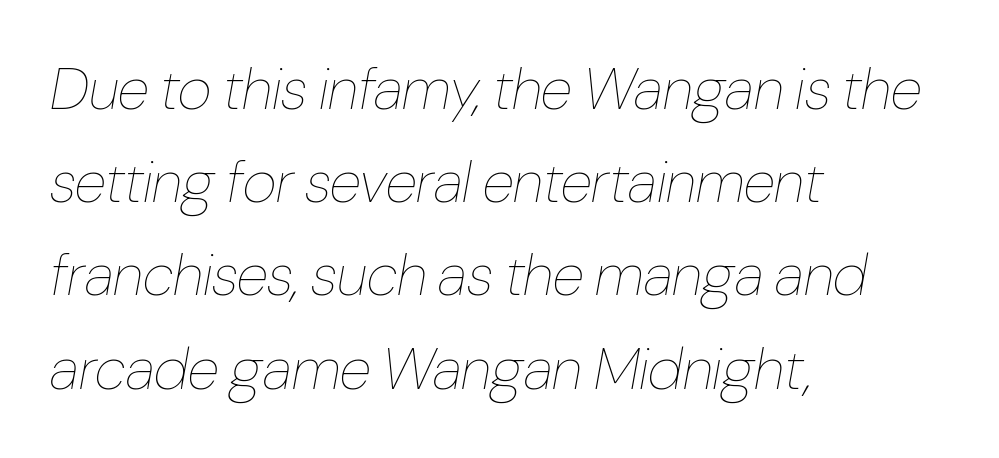
{"italic": "yes", "lean": "right", "slant_degrees": 10, "bold": "no", "weight": "thin", "width": "condensed", "stroke_contrast": "low", "x_height": "medium", "monospaced": "no", "underline": "no", "align": "left", "line_spacing": "normal", "line_spacing_ratio": 1.58, "letter_spacing": "normal", "letter_spacing_em": 0.0, "glyph_px": 59}
